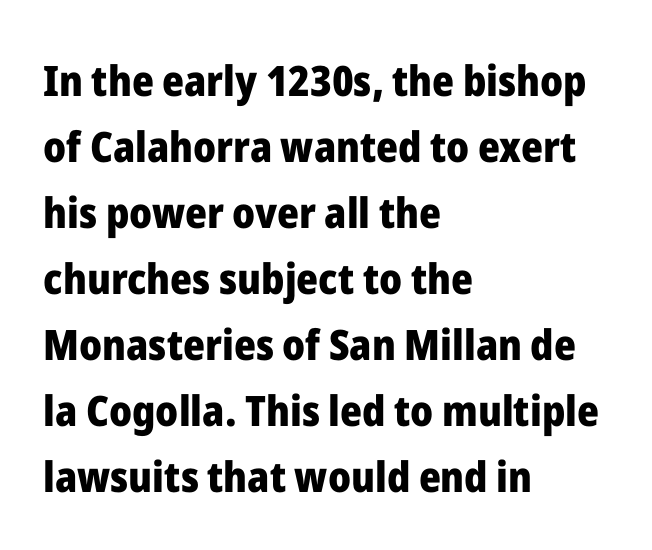
Q: Is the text bold? A: Yes.
Q: Is the text italic (slanted)? A: No, it is upright.
Q: Is the typeface a serif or a sans-serif typeface? A: Sans-serif.
Q: Is the text underlined? A: No.
Q: How is the paragraph aligned? A: Left-aligned.
Q: Is the spacing between letters normal or unusually wide? A: Normal.
Q: Is the spacing between lines tight, normal or loose? A: Normal.
Q: Width (condensed, normal, or wide)? A: Normal.
Q: Stroke contrast? A: Low.
Q: x-height? A: Medium.
Q: Monospaced? A: No.
